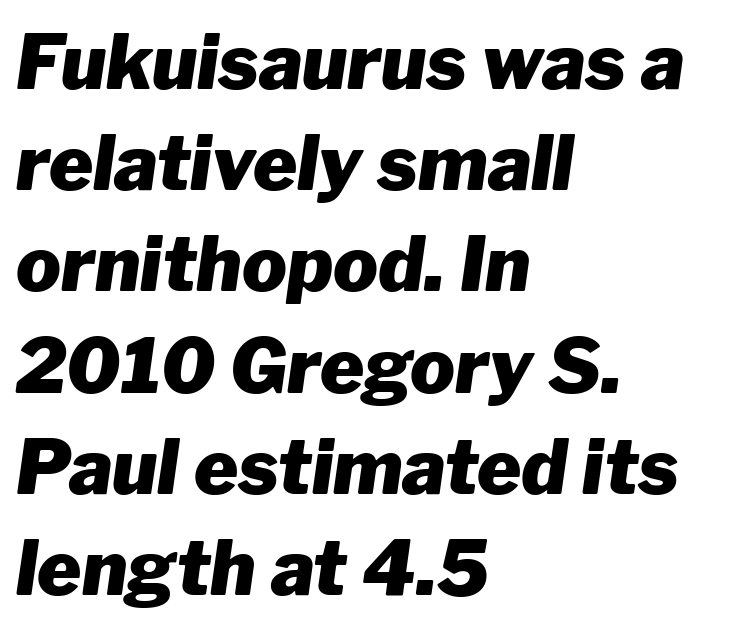
Q: Is the text bold? A: Yes.
Q: Is the text italic (slanted)? A: Yes, it leans right by about 8 degrees.
Q: Is the text underlined? A: No.
Q: How is the paragraph aligned? A: Left-aligned.
Q: Is the spacing between letters normal or unusually wide? A: Normal.
Q: Is the spacing between lines tight, normal or loose? A: Normal.
Q: Width (condensed, normal, or wide)? A: Normal.
Q: Stroke contrast? A: Low.
Q: x-height? A: Medium.
Q: Monospaced? A: No.
